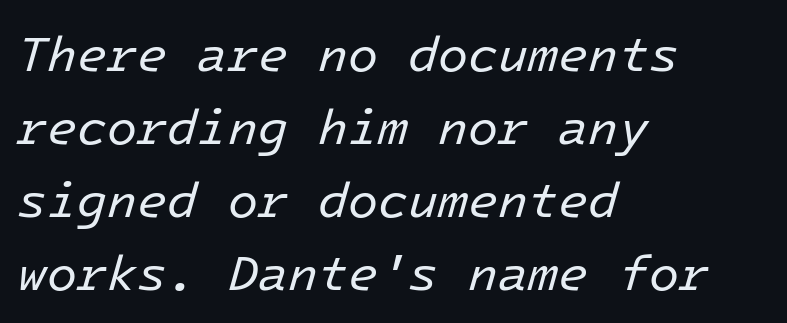
The image shows 49 px regular-weight type, italic (leaning right); set left-aligned, normal line spacing (1.49x), normal letter spacing, not underlined; low stroke contrast and a medium x-height.
